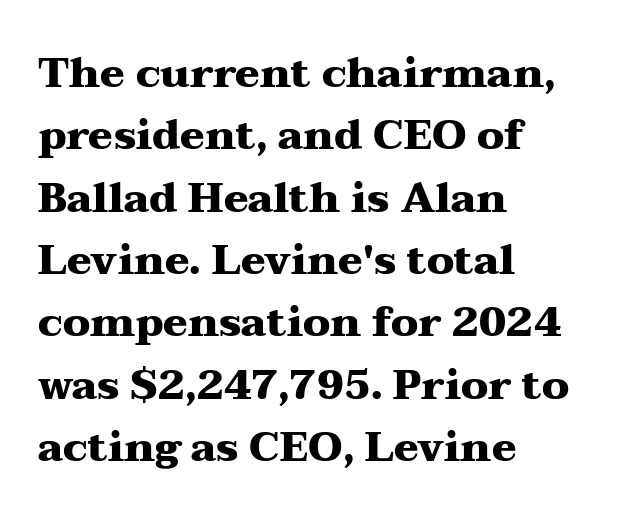
Vertically, the passage feels balanced, rows spaced as you'd expect. Note the varied advance widths — an 'i' is clearly narrower than an 'm'. The sample has been set heavy, in full bold. In terms of letterspacing, this is plain default setting.
